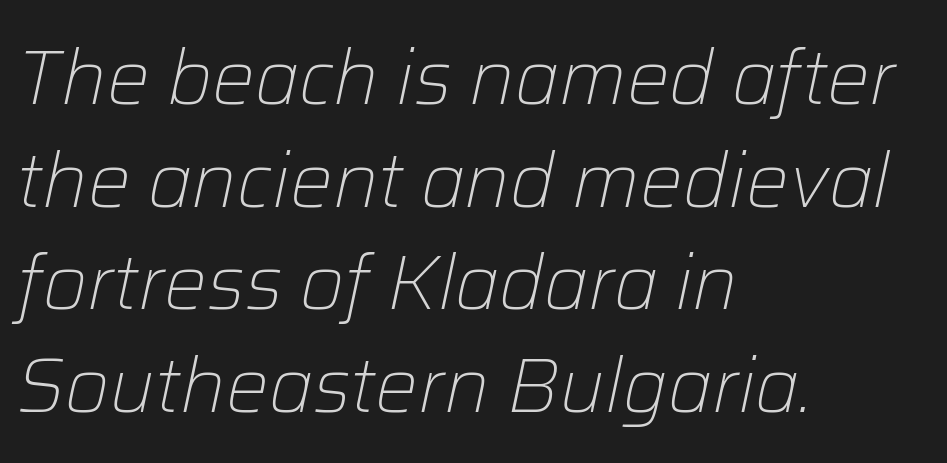
{"italic": "yes", "lean": "right", "slant_degrees": 12, "bold": "no", "weight": "light", "width": "normal", "stroke_contrast": "low", "x_height": "medium", "monospaced": "no", "underline": "no", "align": "left", "line_spacing": "normal", "line_spacing_ratio": 1.35, "letter_spacing": "normal", "letter_spacing_em": 0.0, "glyph_px": 76}
